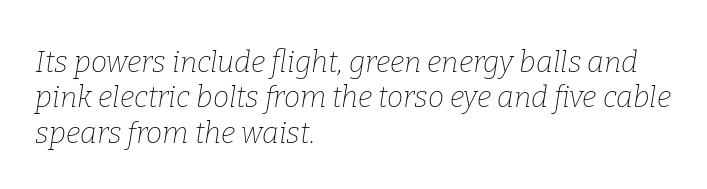
Q: Is the text bold? A: No.
Q: Is the text italic (slanted)? A: Yes, it leans right by about 9 degrees.
Q: Is the typeface a serif or a sans-serif typeface? A: Serif.
Q: Is the text underlined? A: No.
Q: How is the paragraph aligned? A: Left-aligned.
Q: Is the spacing between letters normal or unusually wide? A: Normal.
Q: Width (condensed, normal, or wide)? A: Normal.
Q: Stroke contrast? A: Low.
Q: x-height? A: Medium.
Q: Monospaced? A: No.
